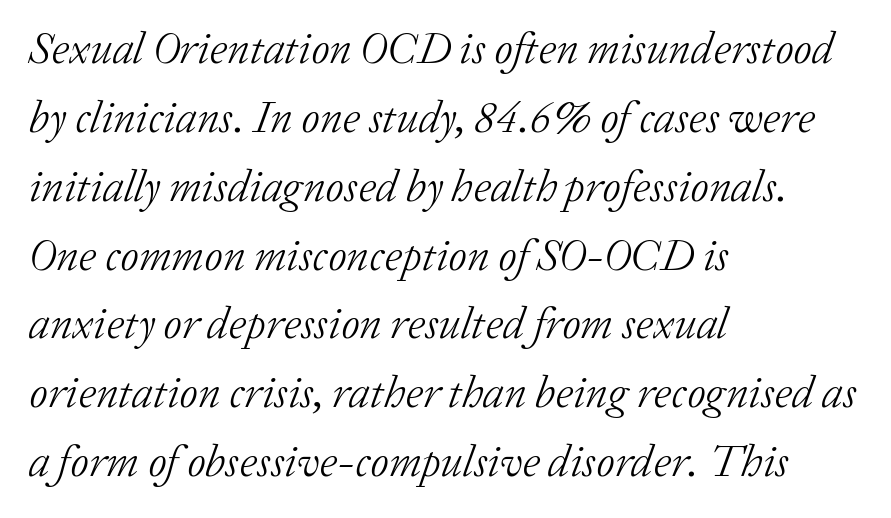
The image shows 45 px light serif type, italic (leaning right); set left-aligned, normal line spacing (1.53x), normal letter spacing, not underlined; low stroke contrast and a medium x-height.
